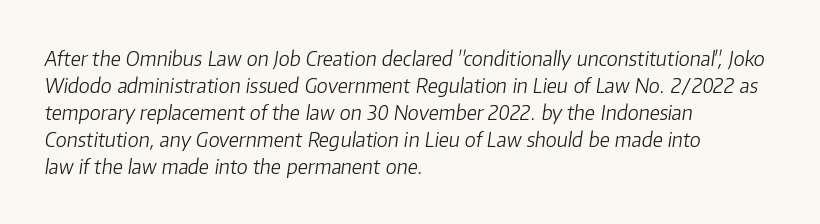
{"italic": "yes", "lean": "right", "slant_degrees": 8, "bold": "no", "underline": "no", "align": "left", "line_spacing": "normal", "line_spacing_ratio": 1.35, "letter_spacing": "normal", "letter_spacing_em": 0.0, "glyph_px": 20}
